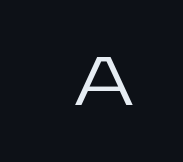
The space directly below the letters is spotless. This is roman type, the default non-slanted kind. Each word looks stretched out because of the extra space between its letters. Note: no serifs on the glyphs. These lines stack with their right ends in a neat column.
